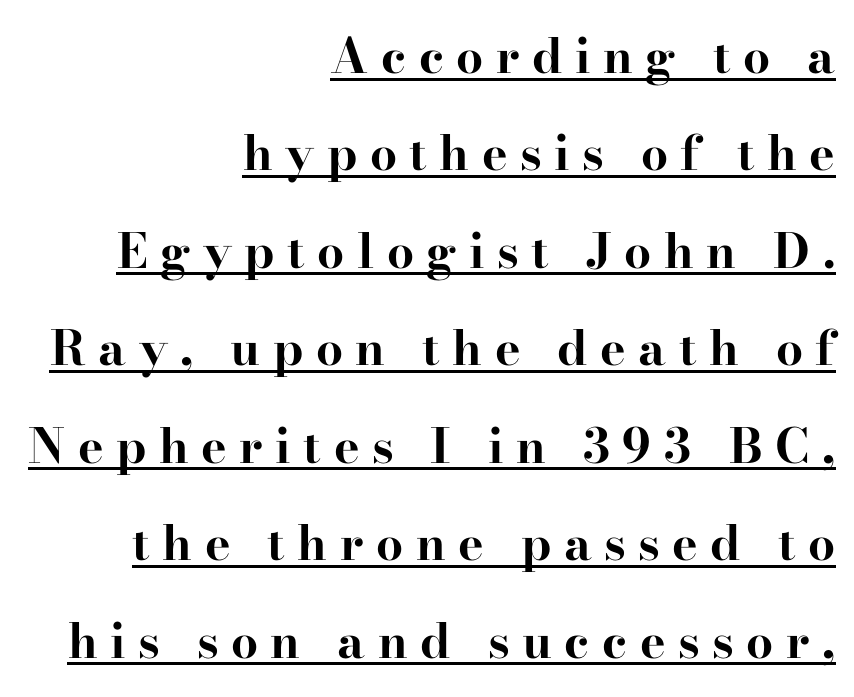
Q: Is the text bold? A: Yes.
Q: Is the text italic (slanted)? A: No, it is upright.
Q: Is the typeface a serif or a sans-serif typeface? A: Serif.
Q: Is the text underlined? A: Yes.
Q: How is the paragraph aligned? A: Right-aligned.
Q: Is the spacing between letters normal or unusually wide? A: Unusually wide.
Q: Is the spacing between lines tight, normal or loose? A: Loose.
Q: Width (condensed, normal, or wide)? A: Wide.
Q: Stroke contrast? A: High.
Q: x-height? A: Small.
Q: Monospaced? A: No.
